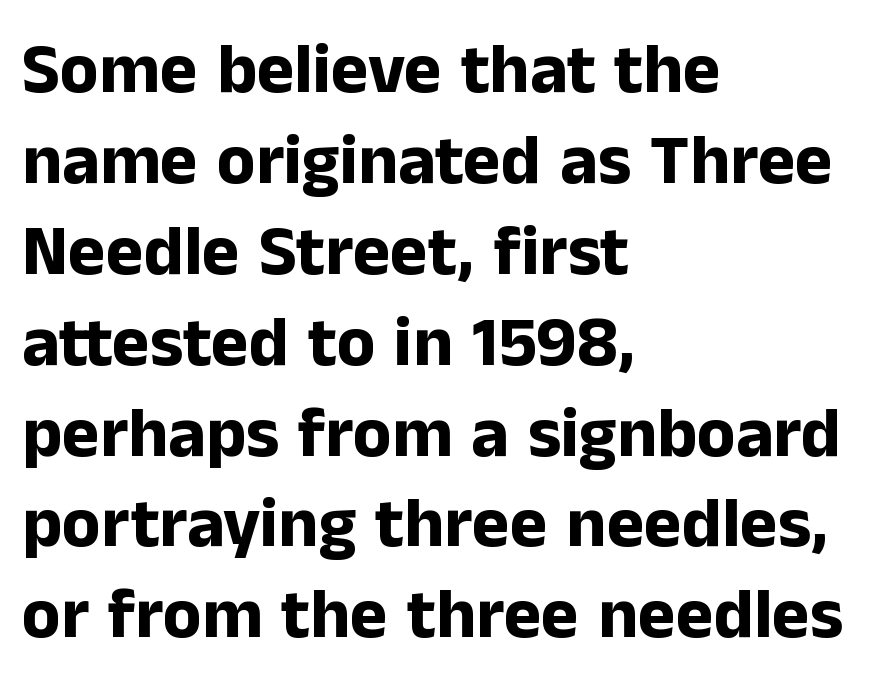
The image shows 71 px bold sans-serif type, upright; set left-aligned, normal line spacing (1.28x), normal letter spacing, not underlined; low stroke contrast and a medium x-height.
